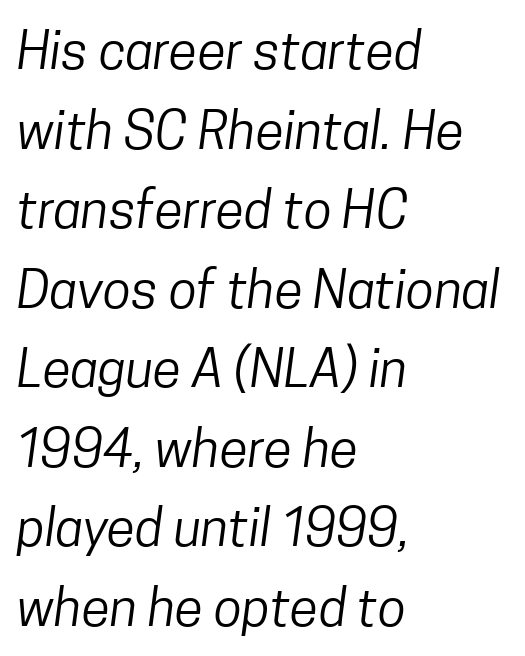
Typographically, this falls in the sans-serif category. The lines are quadded left. Do the characters align in a grid? No, the font is proportional. The characters are drawn with everyday or finer stroke widths.
